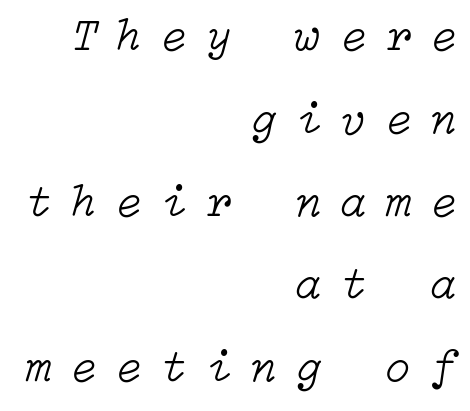
Heft: none added — not bold. Typeset ragged left — the right edge is the straight one. The font's italic variant was chosen for this text. Underline: absent. The face used here is rendered with a markedly widened letterfit.
